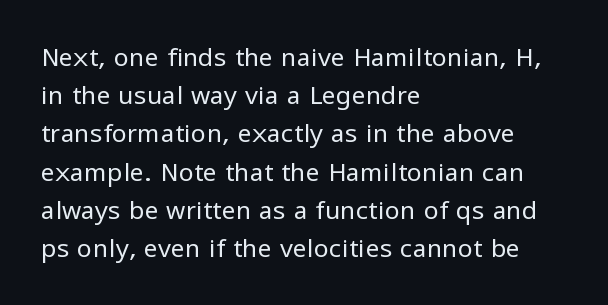
Q: Is the text bold? A: No.
Q: Is the text italic (slanted)? A: No, it is upright.
Q: Is the text underlined? A: No.
Q: How is the paragraph aligned? A: Left-aligned.
Q: Is the spacing between letters normal or unusually wide? A: Normal.
Q: Is the spacing between lines tight, normal or loose? A: Normal.
